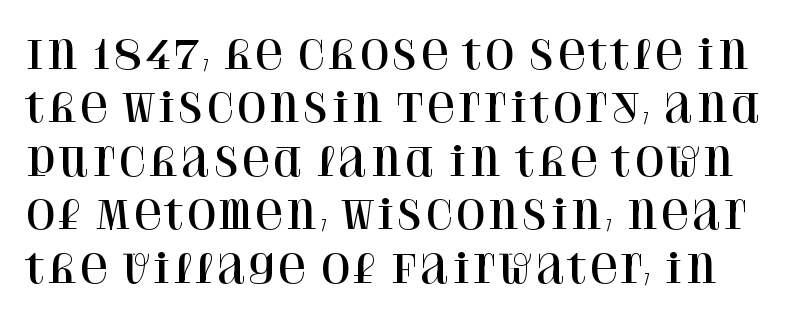
The image shows 39 px serif type, upright; set normal line spacing (1.37x), normal letter spacing, not underlined; high stroke contrast and a large x-height.
